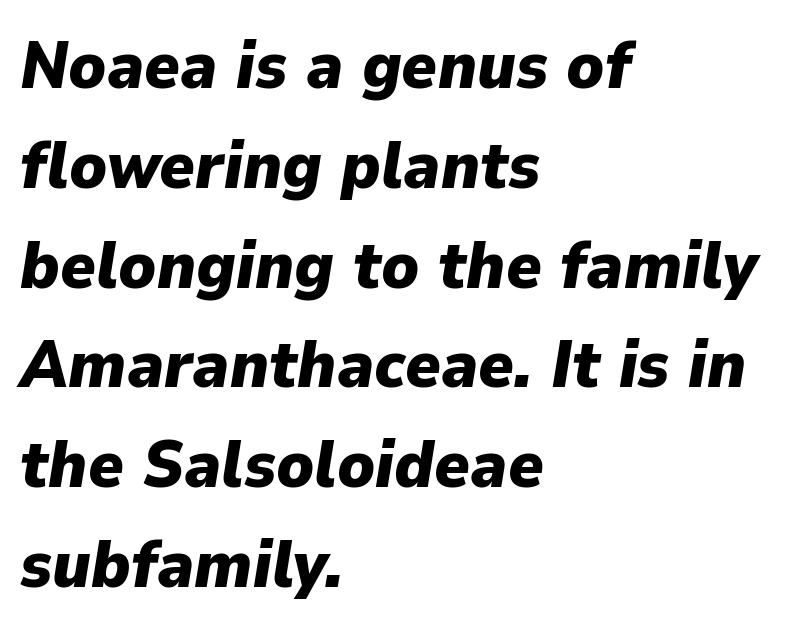
A typesetter would call this leading conventional body-copy spacing. Slanted lettering throughout. Typeset ragged right — the left edge is the straight one. A dark, heavy texture on the line: the type is bold. How are the letters spaced? Ordinarily, with no added tracking. Here the designer chose a conventional face with non-uniform glyph widths.
